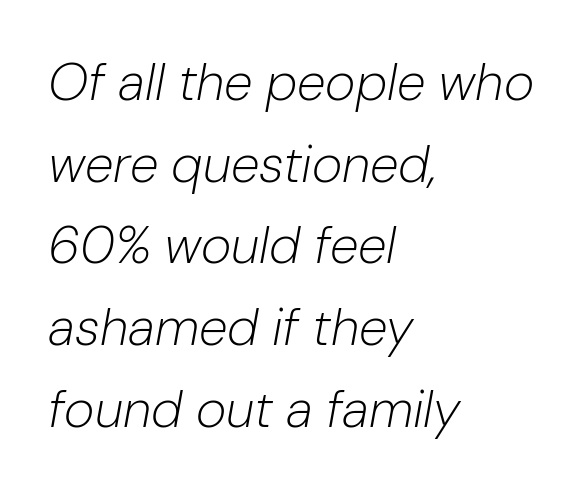
{"italic": "yes", "lean": "right", "slant_degrees": 10, "bold": "no", "weight": "light", "width": "normal", "stroke_contrast": "low", "x_height": "medium", "monospaced": "no", "underline": "no", "align": "left", "line_spacing": "normal", "line_spacing_ratio": 1.57, "letter_spacing": "normal", "letter_spacing_em": 0.0, "glyph_px": 52}
